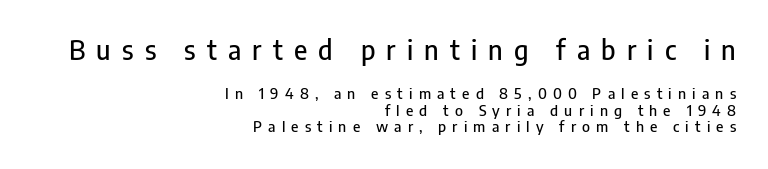
Q: Is the text italic (slanted)? A: No, it is upright.
Q: Is the text underlined? A: No.
Q: How is the paragraph aligned? A: Right-aligned.
Q: Is the spacing between letters normal or unusually wide? A: Unusually wide.
Q: Is the spacing between lines tight, normal or loose? A: Tight.
Q: Which block of text is set in a larger size, the first (top) or the second (bottom)? A: The first (top) one.
